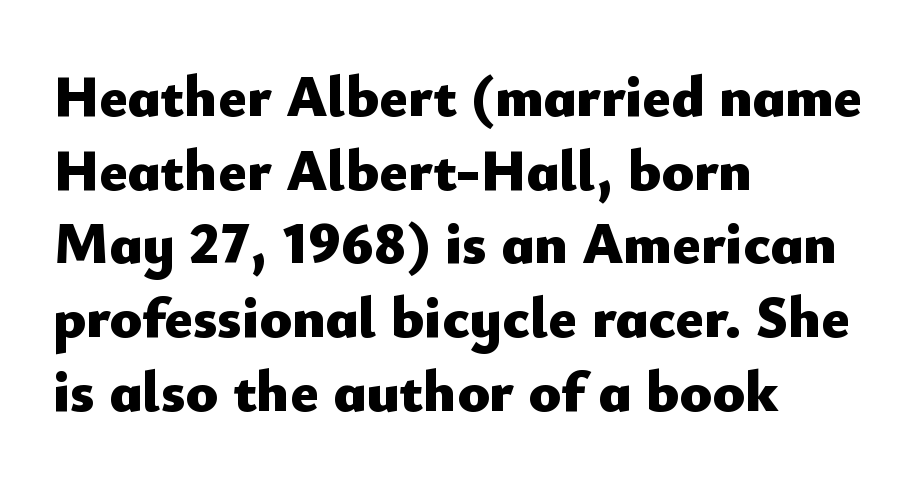
{"serif": "no", "italic": "no", "bold": "yes", "weight": "heavy", "width": "normal", "stroke_contrast": "low", "x_height": "small", "monospaced": "no", "underline": "no", "align": "left", "line_spacing": "normal", "line_spacing_ratio": 1.25, "letter_spacing": "normal", "letter_spacing_em": 0.0, "glyph_px": 59}
